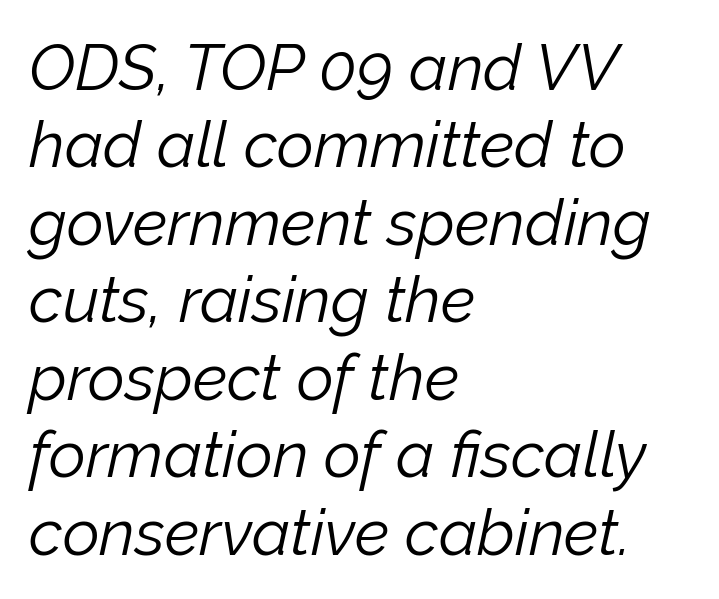
{"italic": "yes", "lean": "right", "slant_degrees": 12, "bold": "no", "weight": "light", "width": "normal", "stroke_contrast": "low", "x_height": "medium", "monospaced": "no", "underline": "no", "align": "left", "line_spacing_ratio": 1.21, "letter_spacing": "normal", "letter_spacing_em": 0.0, "glyph_px": 64}
